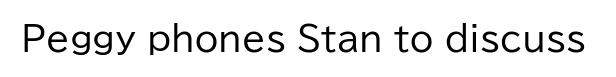
The image shows 34 px regular-weight sans-serif type, upright; set normal letter spacing, not underlined; low stroke contrast and a medium x-height.
